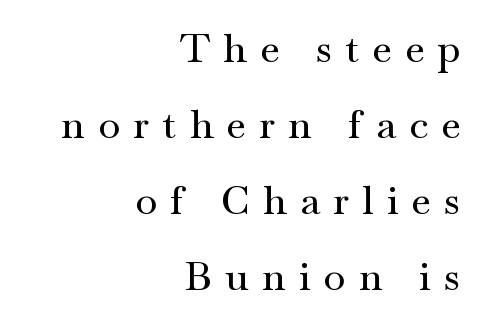
Q: Is the text italic (slanted)? A: No, it is upright.
Q: Is the typeface a serif or a sans-serif typeface? A: Serif.
Q: Is the text underlined? A: No.
Q: How is the paragraph aligned? A: Right-aligned.
Q: Is the spacing between letters normal or unusually wide? A: Unusually wide.
Q: Is the spacing between lines tight, normal or loose? A: Loose.
Q: Width (condensed, normal, or wide)? A: Wide.
Q: Stroke contrast? A: Medium.
Q: x-height? A: Small.
Q: Monospaced? A: No.
